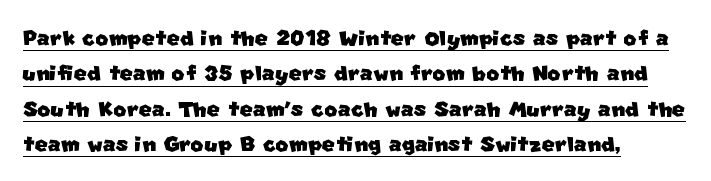
{"serif": "no", "width": "normal", "stroke_contrast": "low", "x_height": "large", "monospaced": "no", "underline": "yes", "align": "left", "line_spacing": "normal", "line_spacing_ratio": 1.26, "letter_spacing": "normal", "letter_spacing_em": 0.0, "glyph_px": 28}
